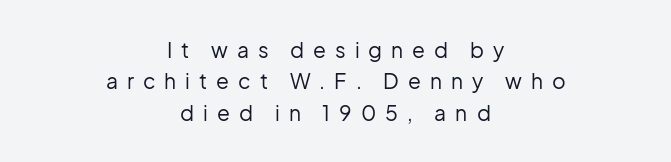
The image shows 21 px text type, upright; set centered, normal line spacing (1.5x), unusually wide letter spacing (+0.43 em), not underlined.
